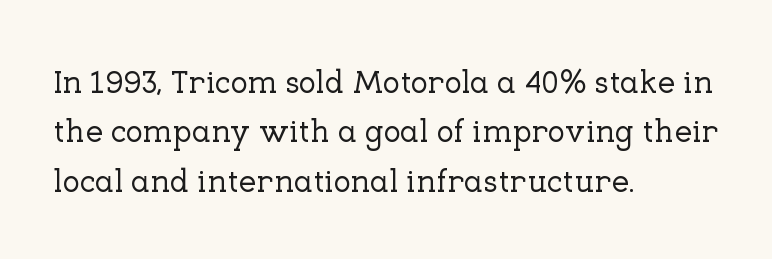
{"serif": "yes", "italic": "no", "width": "normal", "stroke_contrast": "low", "x_height": "medium", "monospaced": "no", "underline": "no", "align": "left", "line_spacing": "normal", "line_spacing_ratio": 1.54, "letter_spacing": "normal", "letter_spacing_em": 0.0, "glyph_px": 32}
